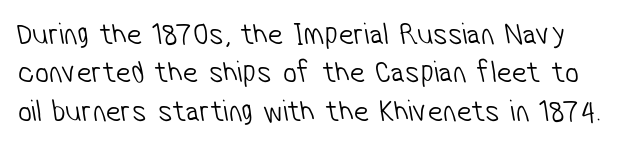
Q: Is the text bold? A: No.
Q: Is the typeface a serif or a sans-serif typeface? A: Sans-serif.
Q: Is the text underlined? A: No.
Q: Is the spacing between letters normal or unusually wide? A: Normal.
Q: Width (condensed, normal, or wide)? A: Condensed.
Q: Stroke contrast? A: Low.
Q: x-height? A: Medium.
Q: Monospaced? A: No.
